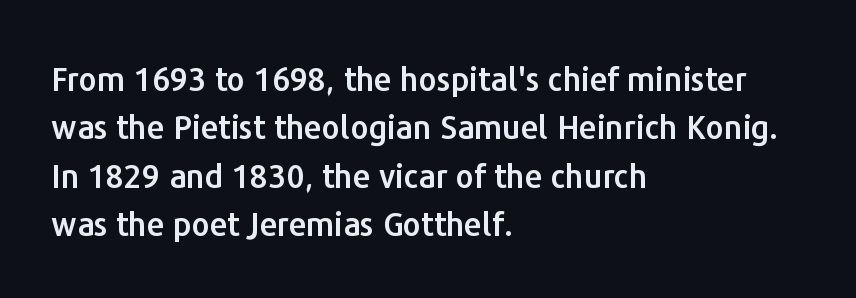
Unmarked baselines from the first word to the last. Each letter keeps its own natural width here, so spacing adapts to shape. The block of text has a typical density, with ordinary space between rows. Observe the absence of serifs on each vertical stroke in this sample.
